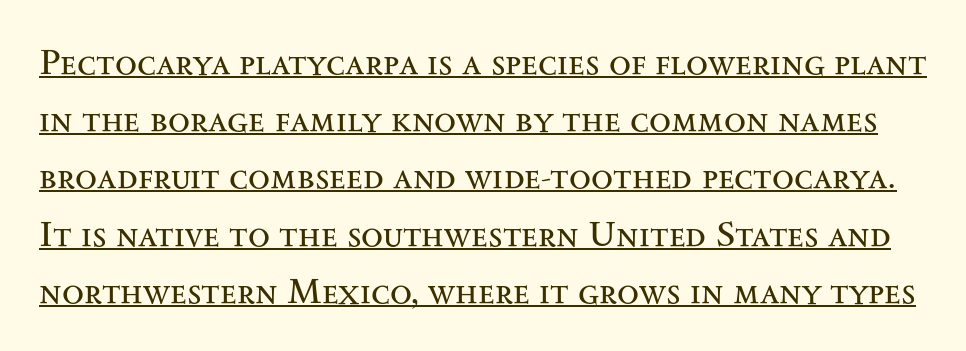
Q: Is the text bold? A: No.
Q: Is the text italic (slanted)? A: No, it is upright.
Q: Is the typeface a serif or a sans-serif typeface? A: Serif.
Q: Is the text underlined? A: Yes.
Q: Is the spacing between letters normal or unusually wide? A: Normal.
Q: Is the spacing between lines tight, normal or loose? A: Normal.
Q: Width (condensed, normal, or wide)? A: Wide.
Q: Stroke contrast? A: Medium.
Q: x-height? A: Small.
Q: Monospaced? A: No.
